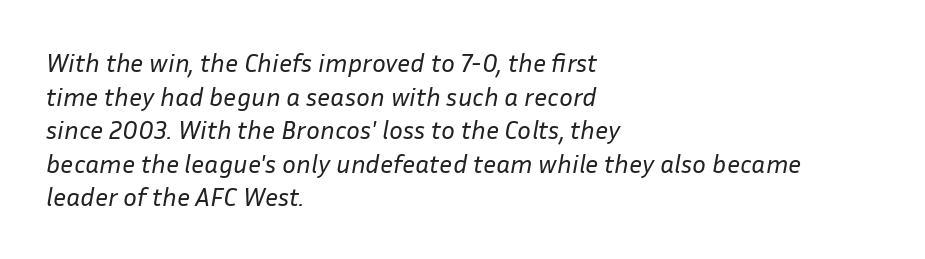
The image shows 26 px text type, italic (leaning right); set left-aligned, normal line spacing (1.29x), normal letter spacing, not underlined.
